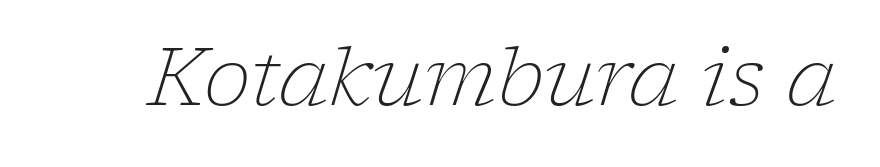
Q: Is the text bold? A: No.
Q: Is the text italic (slanted)? A: Yes, it leans right by about 17 degrees.
Q: Is the typeface a serif or a sans-serif typeface? A: Serif.
Q: Is the text underlined? A: No.
Q: Is the spacing between letters normal or unusually wide? A: Normal.
Q: Width (condensed, normal, or wide)? A: Normal.
Q: Stroke contrast? A: Low.
Q: x-height? A: Medium.
Q: Monospaced? A: No.
